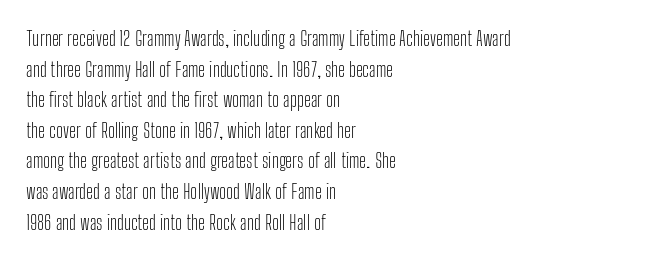
{"italic": "no", "bold": "no", "underline": "no", "align": "left", "line_spacing": "normal", "line_spacing_ratio": 1.53, "letter_spacing": "normal", "letter_spacing_em": 0.0, "glyph_px": 20}
